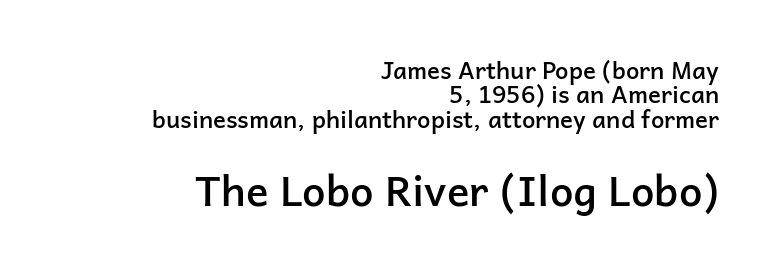
The image shows 42 px semibold sans-serif type, upright; set right-aligned, tight line spacing (1.02x), normal letter spacing, not underlined; the second (bottom) block is 1.75x larger; low stroke contrast and a medium x-height.
